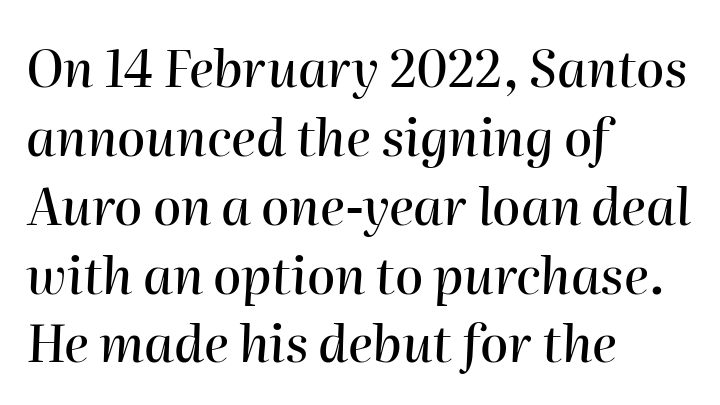
{"italic": "yes", "lean": "right", "slant_degrees": 2, "width": "normal", "stroke_contrast": "high", "x_height": "medium", "monospaced": "no", "underline": "no", "align": "left", "line_spacing": "normal", "line_spacing_ratio": 1.35, "letter_spacing": "normal", "letter_spacing_em": 0.0, "glyph_px": 51}
